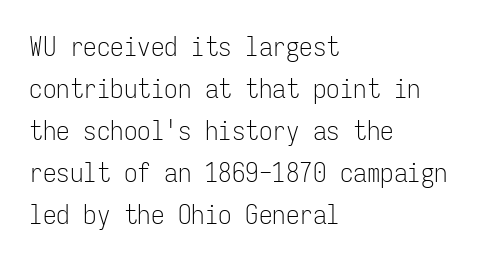
{"italic": "no", "bold": "no", "underline": "no", "align": "left", "line_spacing": "normal", "line_spacing_ratio": 1.56, "letter_spacing": "normal", "letter_spacing_em": 0.0, "glyph_px": 27}
